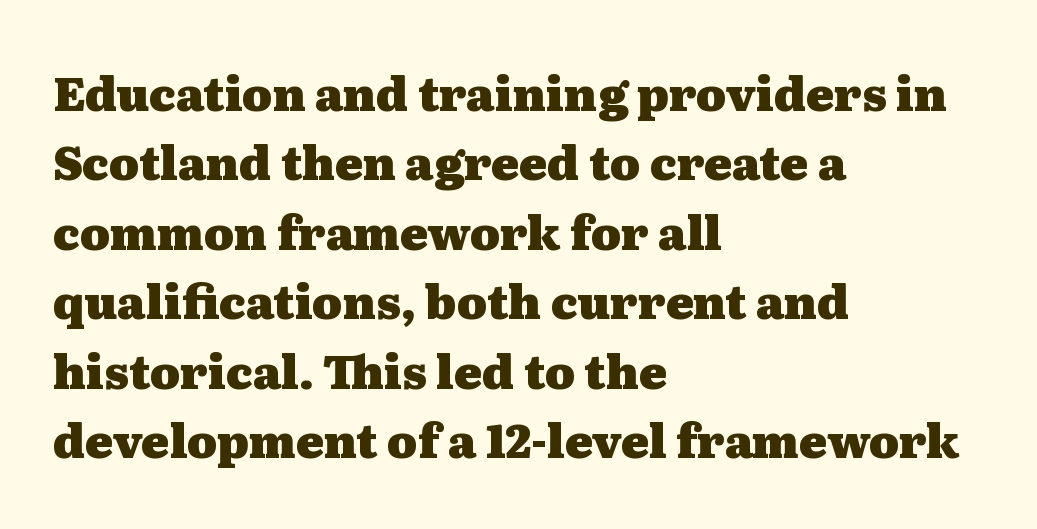
{"serif": "yes", "italic": "no", "bold": "yes", "weight": "heavy", "width": "wide", "stroke_contrast": "medium", "x_height": "medium", "monospaced": "no", "underline": "no", "align": "left", "line_spacing": "normal", "line_spacing_ratio": 1.51, "letter_spacing": "normal", "letter_spacing_em": 0.0, "glyph_px": 46}
